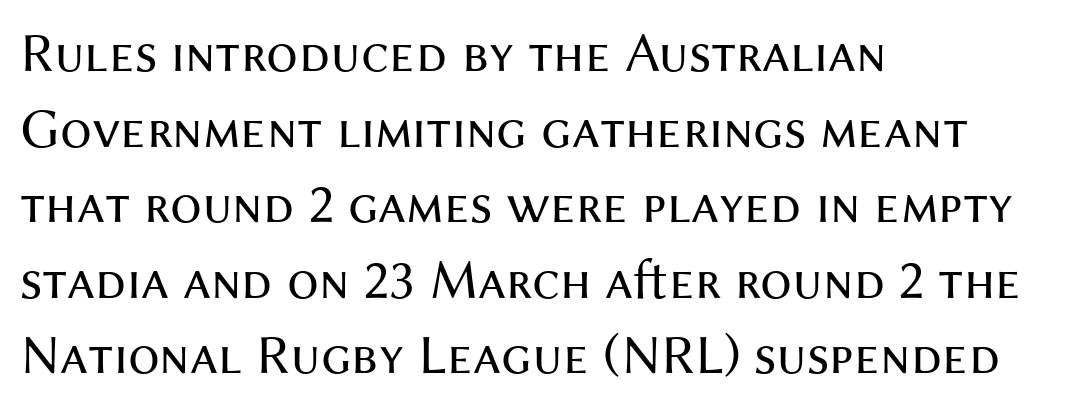
{"serif": "no", "italic": "no", "bold": "no", "weight": "regular", "width": "normal", "stroke_contrast": "medium", "x_height": "medium", "monospaced": "no", "underline": "no", "align": "left", "line_spacing": "normal", "line_spacing_ratio": 1.35, "letter_spacing": "normal", "letter_spacing_em": 0.0, "glyph_px": 56}
